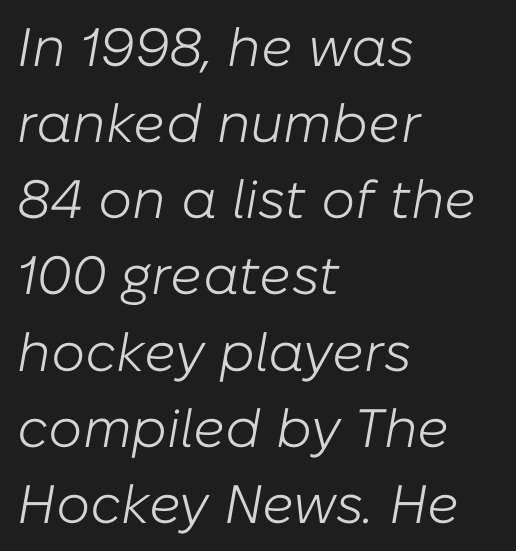
The image shows 54 px light type, italic (leaning right); set left-aligned, normal line spacing (1.41x), normal letter spacing, not underlined; low stroke contrast and a medium x-height.
